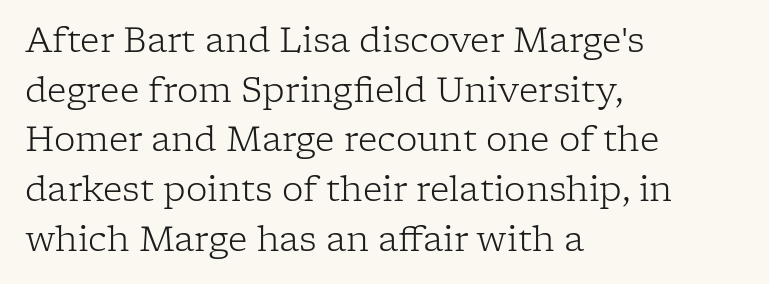
Q: Is the text bold? A: No.
Q: Is the text italic (slanted)? A: No, it is upright.
Q: Is the typeface a serif or a sans-serif typeface? A: Serif.
Q: Is the text underlined? A: No.
Q: How is the paragraph aligned? A: Left-aligned.
Q: Is the spacing between letters normal or unusually wide? A: Normal.
Q: Is the spacing between lines tight, normal or loose? A: Normal.
Q: Width (condensed, normal, or wide)? A: Normal.
Q: Stroke contrast? A: Low.
Q: x-height? A: Medium.
Q: Monospaced? A: No.
